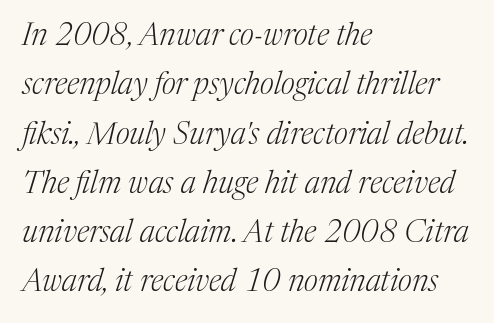
The rendering anchors every line to the left-hand side. The vertical gap from one line to the next is medium. Ink coverage per letter is moderate at most. Clear beneath every line of the passage. Tall strokes in this sample are angled rather than plumb. Here the designer chose a conventional face with non-uniform glyph widths.
